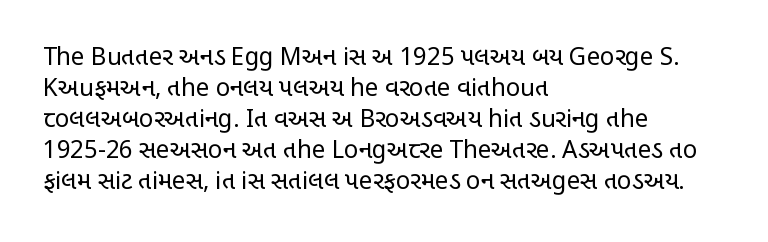
The image shows 24 px text type, upright; set left-aligned, normal line spacing (1.29x), normal letter spacing, not underlined.
